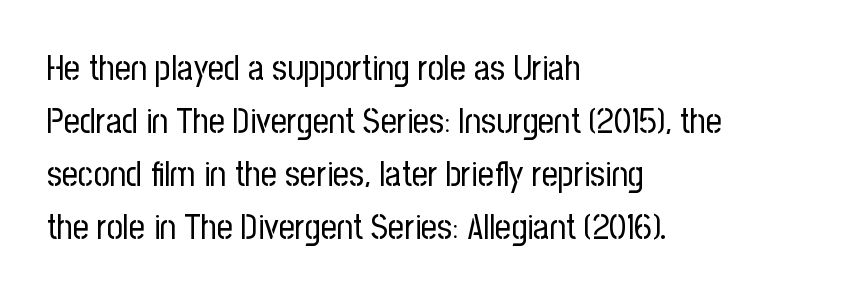
The typography opts for an upright posture over an oblique one. Looks like regular typesetting: each glyph gets only the width it needs. Layout note: lines flush left. A typesetter would label this face a sans. Baseline-to-baseline distance is the conventional proportion of letter height.
